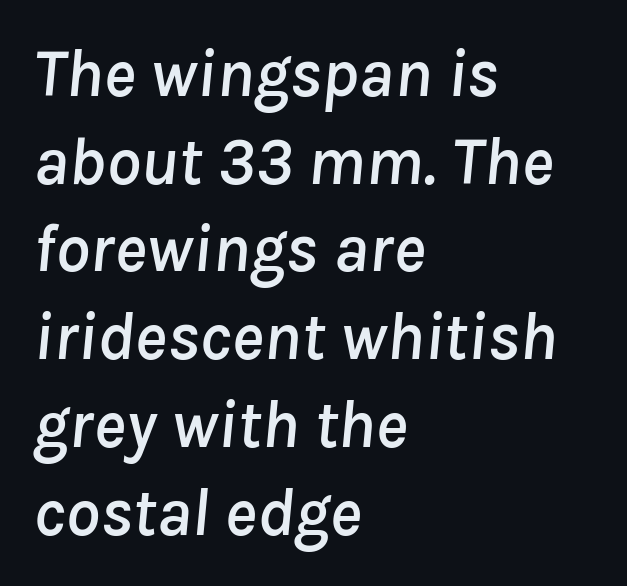
The image shows 68 px text type, italic (leaning right); set left-aligned, normal line spacing (1.29x), normal letter spacing, not underlined; low stroke contrast and a medium x-height.
